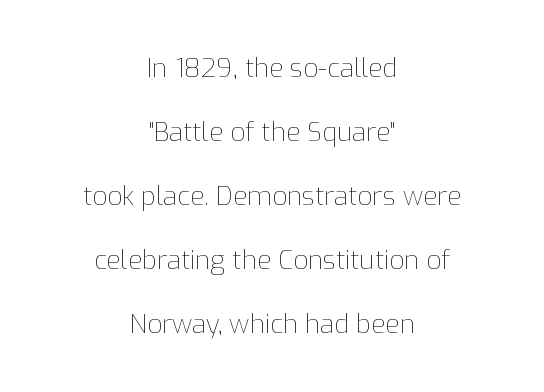
Q: Is the text bold? A: No.
Q: Is the text italic (slanted)? A: No, it is upright.
Q: Is the text underlined? A: No.
Q: How is the paragraph aligned? A: Centered.
Q: Is the spacing between letters normal or unusually wide? A: Normal.
Q: Is the spacing between lines tight, normal or loose? A: Loose.
